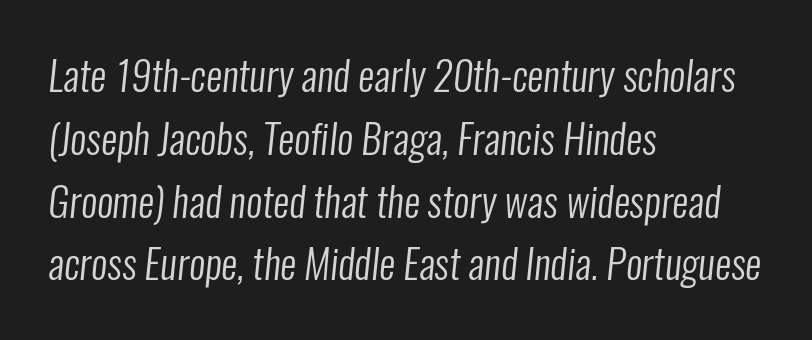
Q: Is the text bold? A: No.
Q: Is the typeface a serif or a sans-serif typeface? A: Sans-serif.
Q: Is the text underlined? A: No.
Q: How is the paragraph aligned? A: Left-aligned.
Q: Is the spacing between letters normal or unusually wide? A: Normal.
Q: Is the spacing between lines tight, normal or loose? A: Normal.
Q: Width (condensed, normal, or wide)? A: Condensed.
Q: Stroke contrast? A: Low.
Q: x-height? A: Medium.
Q: Monospaced? A: No.
